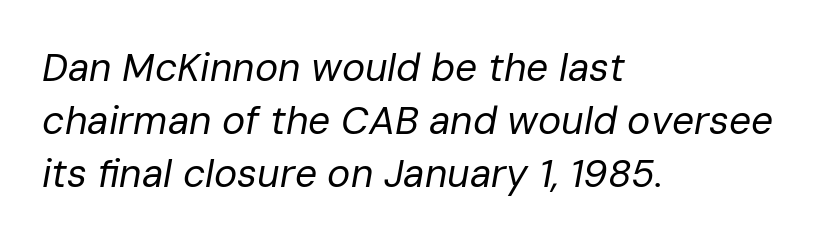
{"italic": "yes", "lean": "right", "slant_degrees": 10, "bold": "no", "weight": "regular", "width": "normal", "stroke_contrast": "low", "x_height": "medium", "monospaced": "no", "underline": "no", "align": "left", "line_spacing": "normal", "line_spacing_ratio": 1.36, "letter_spacing": "normal", "letter_spacing_em": 0.0, "glyph_px": 39}
